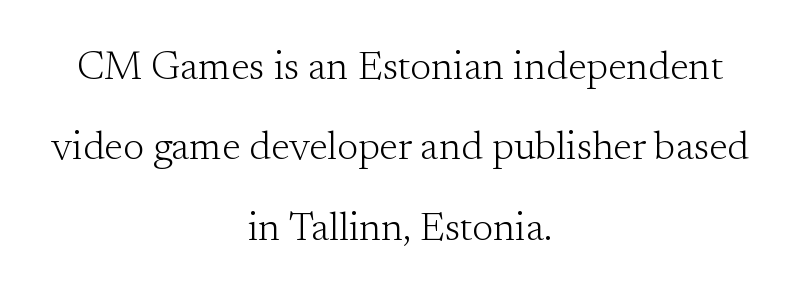
The image shows 40 px light serif type, upright; set centered, loose line spacing (2.01x), normal letter spacing, not underlined; medium stroke contrast and a small x-height.
